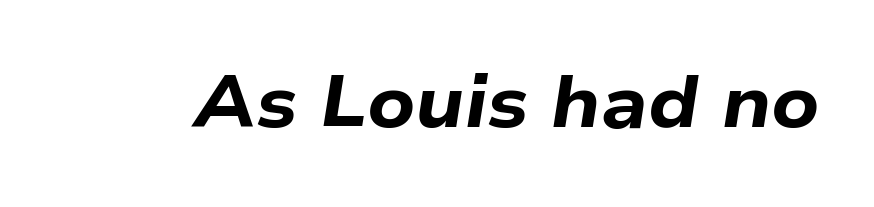
Q: Is the text bold? A: Yes.
Q: Is the text italic (slanted)? A: Yes, it leans right by about 9 degrees.
Q: Is the text underlined? A: No.
Q: Is the spacing between letters normal or unusually wide? A: Normal.
Q: Width (condensed, normal, or wide)? A: Wide.
Q: Stroke contrast? A: Low.
Q: x-height? A: Medium.
Q: Monospaced? A: No.
